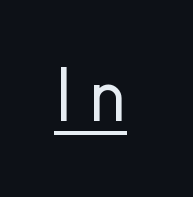
Font category for this specimen: sans-serif. You could not count columns in this text — the font is proportionally spaced. Designer's note — italics off, roman on. The face used here appears with an underline applied. Is this a heavy cut? Hardly; it is regular or lighter.
